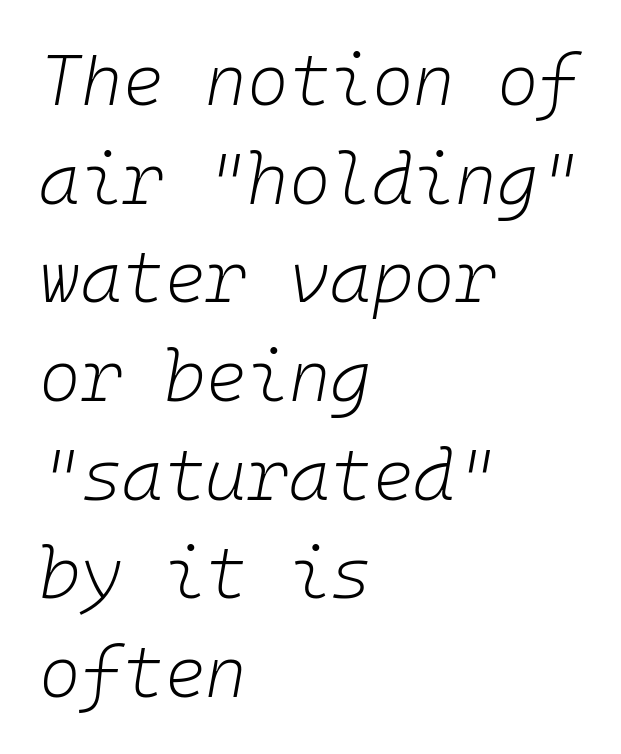
The image shows 71 px light type, italic (leaning right), monospaced; set left-aligned, normal line spacing (1.39x), normal letter spacing, not underlined; low stroke contrast and a medium x-height.
